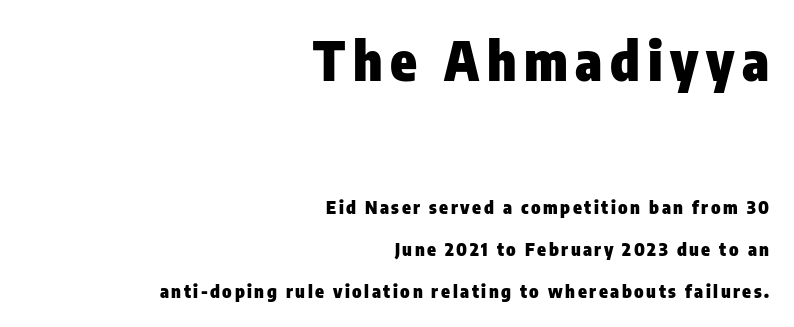
Leading: increased. This sample uses an upright cut, with every glyph sitting square on the baseline. This sample is right-justified, so line beginnings fall wherever the words allow. The passage shown is not underscored anywhere. Serif or sans? Sans — the stroke terminals are bare. Plenty of ink on the page — the face is bold.
